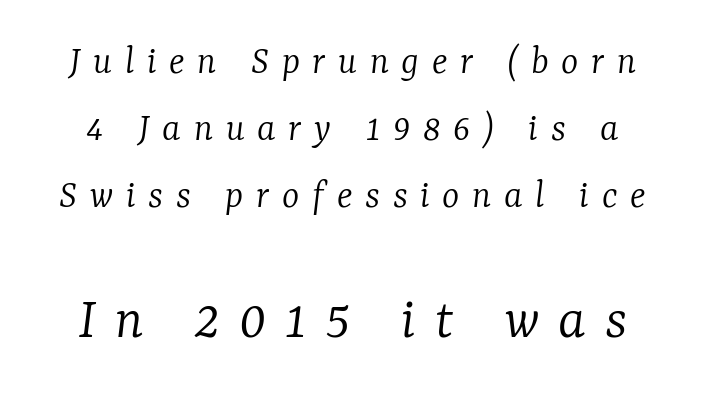
Q: Is the text bold? A: No.
Q: Is the text italic (slanted)? A: Yes, it leans right by about 7 degrees.
Q: Is the typeface a serif or a sans-serif typeface? A: Serif.
Q: Is the text underlined? A: No.
Q: Is the spacing between letters normal or unusually wide? A: Unusually wide.
Q: Is the spacing between lines tight, normal or loose? A: Normal.
Q: Which block of text is set in a larger size, the first (top) or the second (bottom)? A: The second (bottom) one.
Q: Width (condensed, normal, or wide)? A: Normal.
Q: Stroke contrast? A: Low.
Q: x-height? A: Medium.
Q: Monospaced? A: No.
